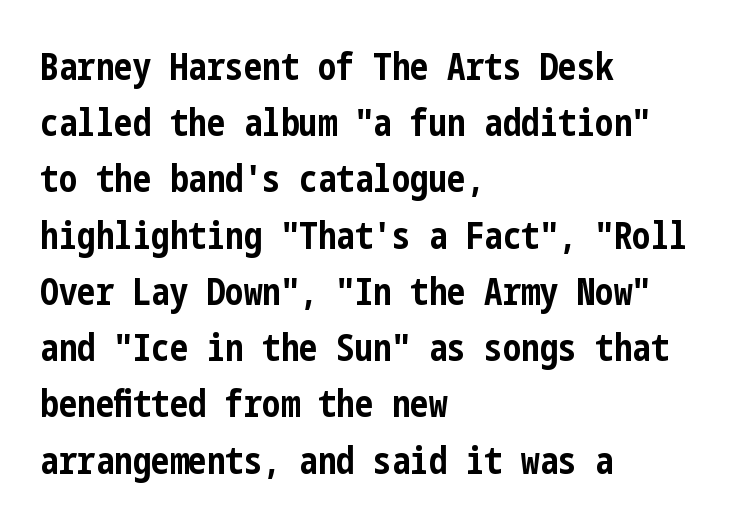
The image shows 37 px bold, condensed sans-serif type, upright; set left-aligned, normal line spacing (1.52x), normal letter spacing, not underlined; low stroke contrast and a medium x-height.
